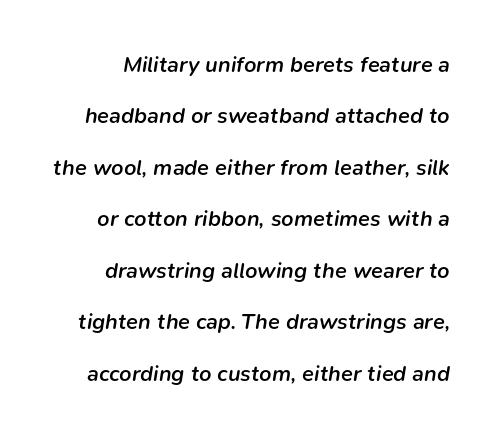
The image shows 22 px text type, italic (leaning right); set loose line spacing (2.34x), normal letter spacing, not underlined.
